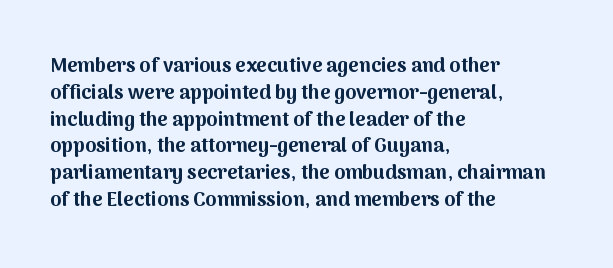
Q: Is the text bold? A: Yes.
Q: Is the text italic (slanted)? A: No, it is upright.
Q: Is the text underlined? A: No.
Q: How is the paragraph aligned? A: Left-aligned.
Q: Is the spacing between letters normal or unusually wide? A: Normal.
Q: Is the spacing between lines tight, normal or loose? A: Normal.
